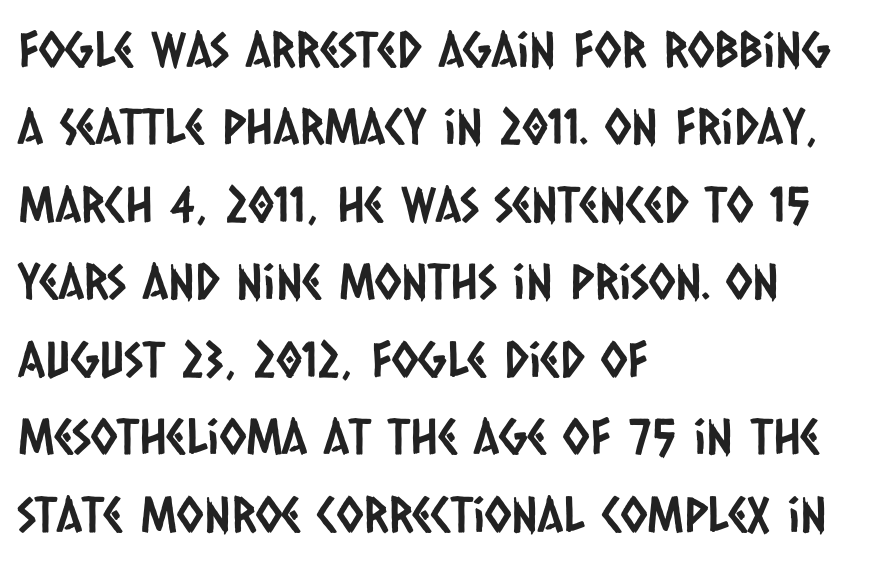
{"serif": "no", "width": "condensed", "stroke_contrast": "low", "x_height": "large", "monospaced": "no", "underline": "no", "align": "left", "line_spacing": "normal", "line_spacing_ratio": 1.58, "letter_spacing": "normal", "letter_spacing_em": 0.0, "glyph_px": 49}
